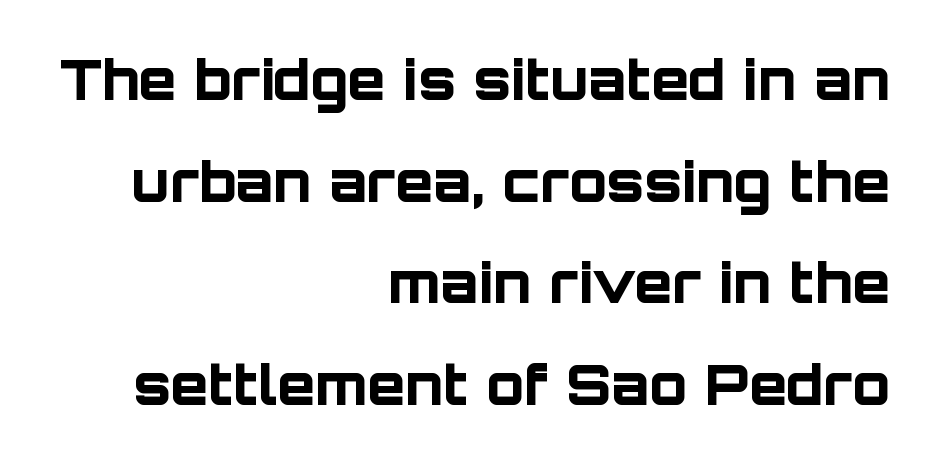
{"serif": "no", "italic": "no", "bold": "yes", "weight": "bold", "width": "normal", "stroke_contrast": "low", "x_height": "large", "monospaced": "no", "underline": "no", "align": "right", "line_spacing_ratio": 1.85, "letter_spacing": "normal", "letter_spacing_em": 0.0, "glyph_px": 55}
